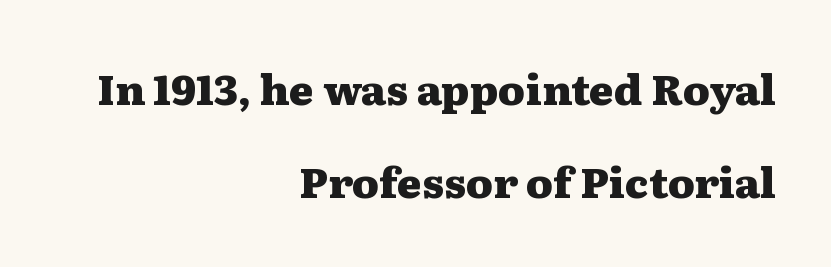
Q: Is the text bold? A: Yes.
Q: Is the text italic (slanted)? A: No, it is upright.
Q: Is the typeface a serif or a sans-serif typeface? A: Serif.
Q: Is the text underlined? A: No.
Q: How is the paragraph aligned? A: Right-aligned.
Q: Is the spacing between letters normal or unusually wide? A: Normal.
Q: Is the spacing between lines tight, normal or loose? A: Loose.
Q: Width (condensed, normal, or wide)? A: Wide.
Q: Stroke contrast? A: Medium.
Q: x-height? A: Medium.
Q: Monospaced? A: No.
